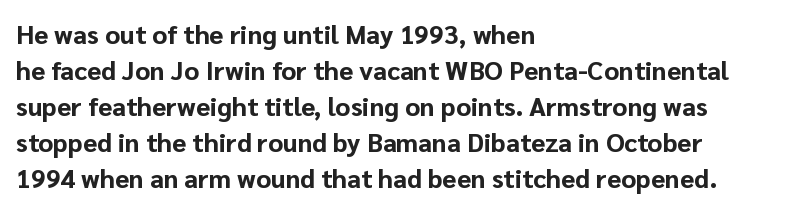
{"italic": "no", "bold": "yes", "underline": "no", "align": "left", "line_spacing": "normal", "line_spacing_ratio": 1.38, "letter_spacing": "normal", "letter_spacing_em": 0.0, "glyph_px": 26}
